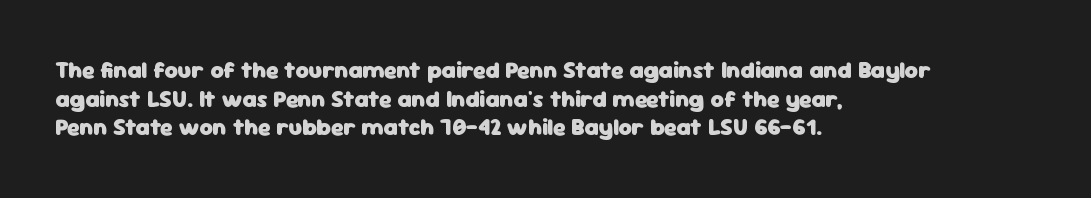
In CSS terms this would be text-align: left. On the weight axis this lands at bold, roughly 700. No word sits above an underline. Regarding leading, the lines here are spaced in the standard way. Quick note: not italic, upright. Glyph-to-glyph distance matches everyday printed text.
